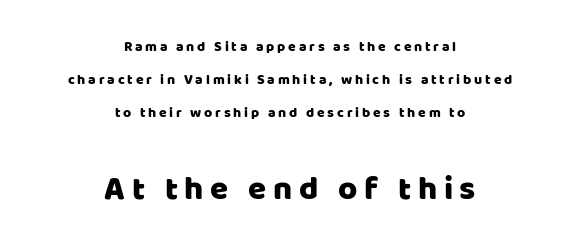
{"serif": "no", "italic": "no", "width": "normal", "stroke_contrast": "low", "x_height": "large", "monospaced": "no", "underline": "no", "align": "center", "line_spacing": "loose", "line_spacing_ratio": 2.37, "letter_spacing": "wide", "letter_spacing_em": 0.2, "larger_block": "second", "size_ratio": 2.36, "glyph_px": 33}
